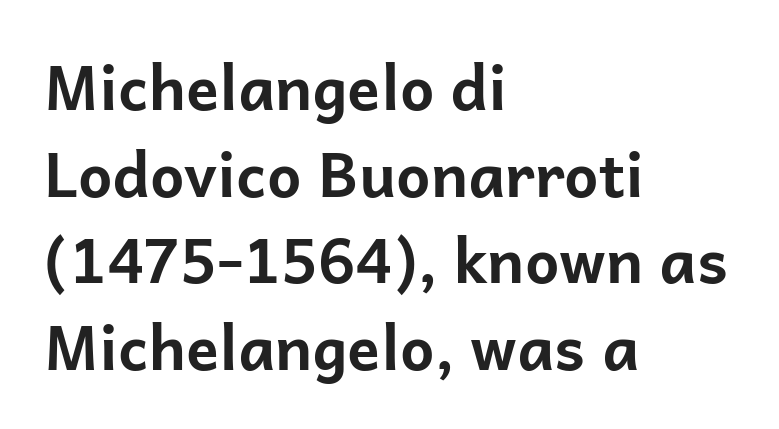
The image shows 61 px bold sans-serif type, upright; set left-aligned, normal line spacing (1.42x), normal letter spacing, not underlined; low stroke contrast and a medium x-height.
